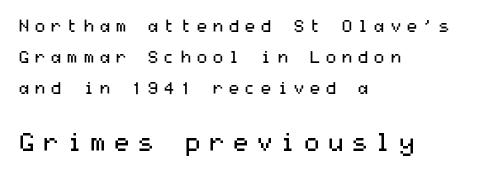
{"italic": "no", "bold": "no", "underline": "no", "align": "left", "line_spacing_ratio": 1.82, "letter_spacing": "wide", "letter_spacing_em": 0.25, "larger_block": "second", "size_ratio": 1.47, "glyph_px": 25}
